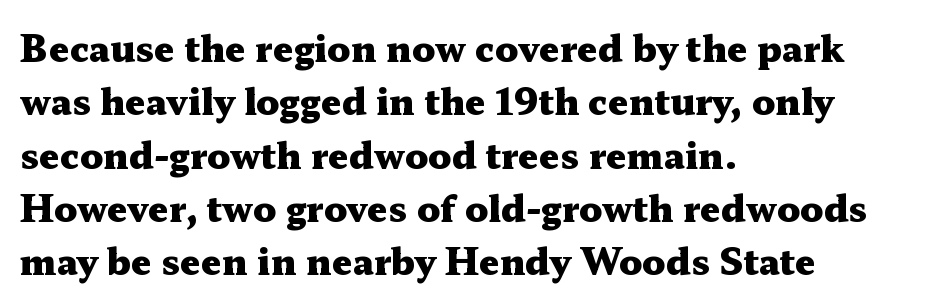
The image shows 36 px heavy, wide serif type, upright; set left-aligned, normal line spacing (1.48x), normal letter spacing, not underlined; medium stroke contrast and a medium x-height.
